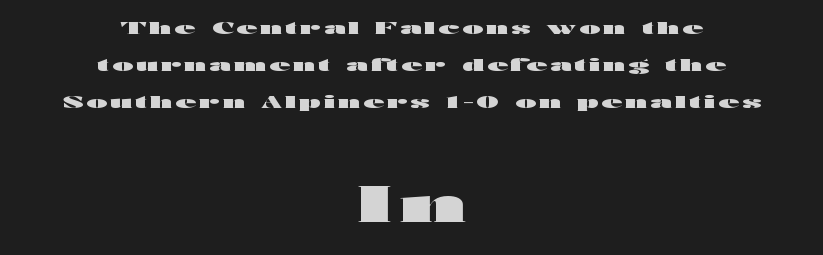
Q: Is the text bold? A: Yes.
Q: Is the text italic (slanted)? A: No, it is upright.
Q: Is the typeface a serif or a sans-serif typeface? A: Sans-serif.
Q: Is the text underlined? A: No.
Q: How is the paragraph aligned? A: Centered.
Q: Is the spacing between lines tight, normal or loose? A: Loose.
Q: Which block of text is set in a larger size, the first (top) or the second (bottom)? A: The second (bottom) one.
Q: Width (condensed, normal, or wide)? A: Wide.
Q: Stroke contrast? A: High.
Q: x-height? A: Medium.
Q: Monospaced? A: No.
